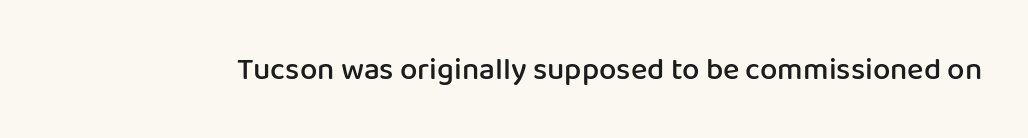
{"serif": "no", "italic": "no", "bold": "semi", "weight": "semibold", "width": "normal", "stroke_contrast": "low", "x_height": "medium", "monospaced": "no", "underline": "no", "letter_spacing": "normal", "letter_spacing_em": 0.0, "glyph_px": 31}
